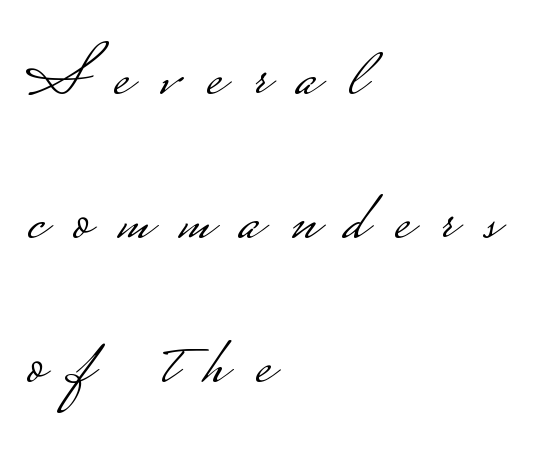
Q: Is the text bold? A: No.
Q: Is the text italic (slanted)? A: Yes.
Q: Is the typeface a serif or a sans-serif typeface? A: Sans-serif.
Q: Is the text underlined? A: No.
Q: How is the paragraph aligned? A: Left-aligned.
Q: Is the spacing between letters normal or unusually wide? A: Unusually wide.
Q: Is the spacing between lines tight, normal or loose? A: Loose.
Q: Width (condensed, normal, or wide)? A: Wide.
Q: Stroke contrast? A: Low.
Q: Monospaced? A: No.
